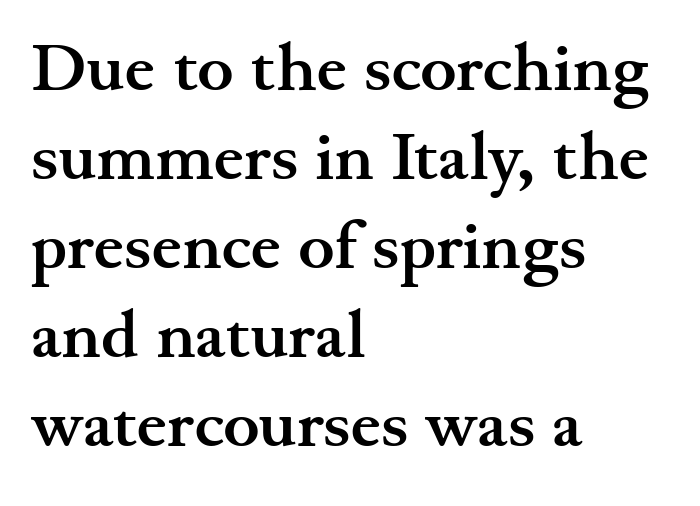
The image shows 68 px semibold, wide serif type, upright; set left-aligned, normal line spacing (1.31x), normal letter spacing, not underlined; medium stroke contrast and a small x-height.
